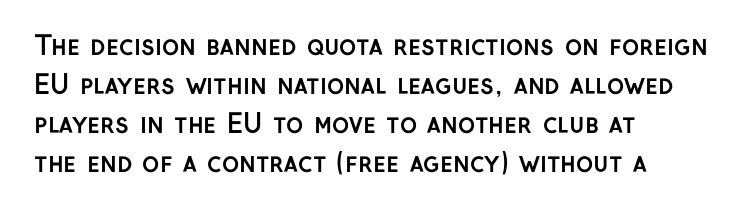
The image shows 26 px bold type, upright; set left-aligned, normal line spacing (1.5x), normal letter spacing, not underlined.
